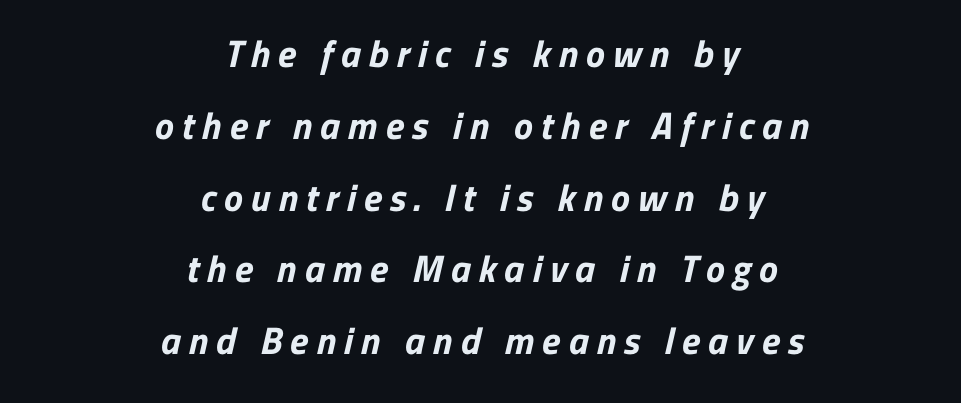
Q: Is the text bold? A: Yes.
Q: Is the typeface a serif or a sans-serif typeface? A: Sans-serif.
Q: Is the text underlined? A: No.
Q: How is the paragraph aligned? A: Centered.
Q: Is the spacing between letters normal or unusually wide? A: Unusually wide.
Q: Width (condensed, normal, or wide)? A: Normal.
Q: Stroke contrast? A: Low.
Q: x-height? A: Medium.
Q: Monospaced? A: No.
